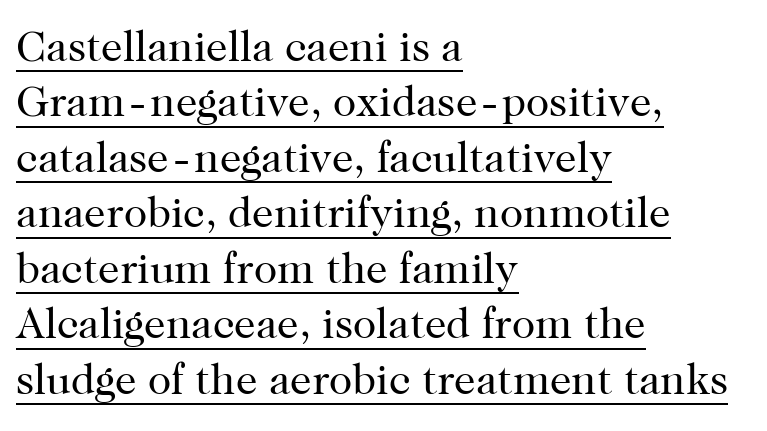
The image shows 43 px regular-weight serif type, upright; set left-aligned, normal line spacing (1.29x), normal letter spacing, underlined; high stroke contrast and a medium x-height.
